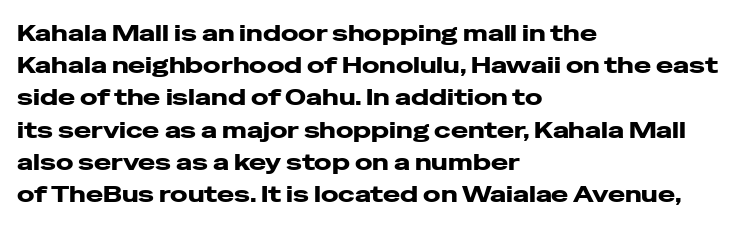
{"italic": "no", "bold": "yes", "underline": "no", "align": "left", "line_spacing": "normal", "line_spacing_ratio": 1.4, "letter_spacing": "normal", "letter_spacing_em": 0.0, "glyph_px": 23}
